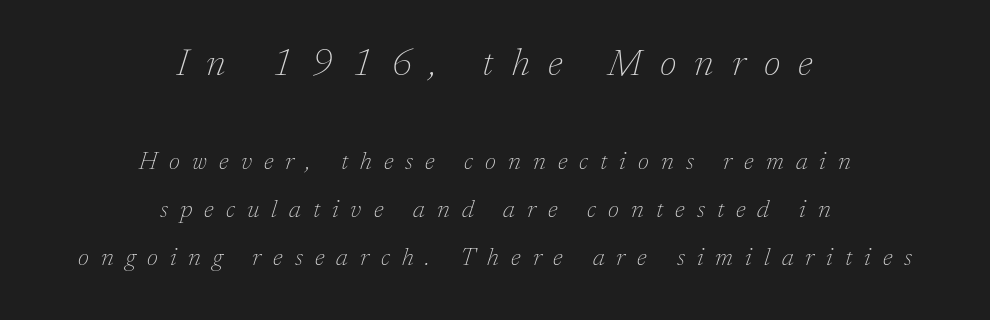
Q: Is the text bold? A: No.
Q: Is the text italic (slanted)? A: Yes, it leans right by about 17 degrees.
Q: Is the typeface a serif or a sans-serif typeface? A: Serif.
Q: Is the text underlined? A: No.
Q: How is the paragraph aligned? A: Centered.
Q: Is the spacing between letters normal or unusually wide? A: Unusually wide.
Q: Is the spacing between lines tight, normal or loose? A: Loose.
Q: Which block of text is set in a larger size, the first (top) or the second (bottom)? A: The first (top) one.
Q: Width (condensed, normal, or wide)? A: Normal.
Q: Stroke contrast? A: Low.
Q: x-height? A: Medium.
Q: Monospaced? A: No.
